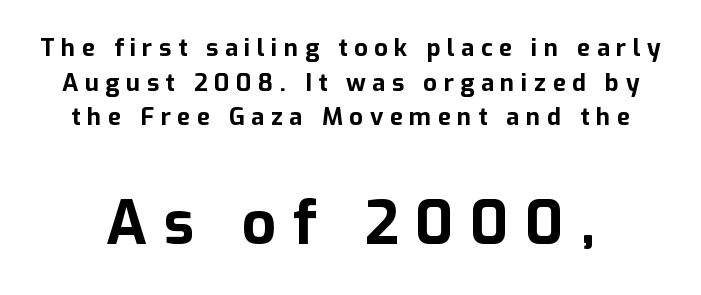
Q: Is the text bold? A: Yes.
Q: Is the text italic (slanted)? A: No, it is upright.
Q: Is the typeface a serif or a sans-serif typeface? A: Sans-serif.
Q: Is the text underlined? A: No.
Q: Is the spacing between letters normal or unusually wide? A: Unusually wide.
Q: Is the spacing between lines tight, normal or loose? A: Normal.
Q: Which block of text is set in a larger size, the first (top) or the second (bottom)? A: The second (bottom) one.
Q: Width (condensed, normal, or wide)? A: Normal.
Q: Stroke contrast? A: Low.
Q: x-height? A: Medium.
Q: Monospaced? A: No.
